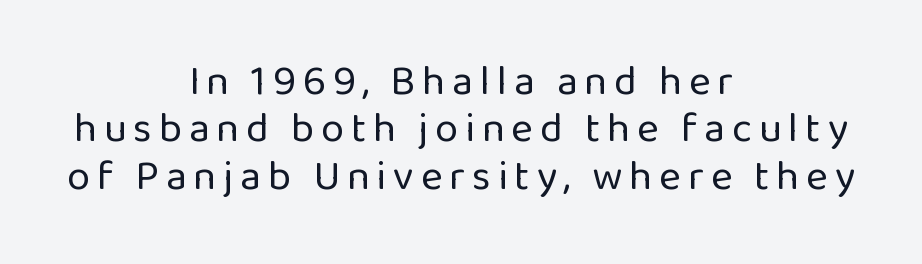
The image shows 42 px regular-weight sans-serif type, upright; set centered, tight line spacing (1.13x), not underlined; low stroke contrast and a medium x-height.
